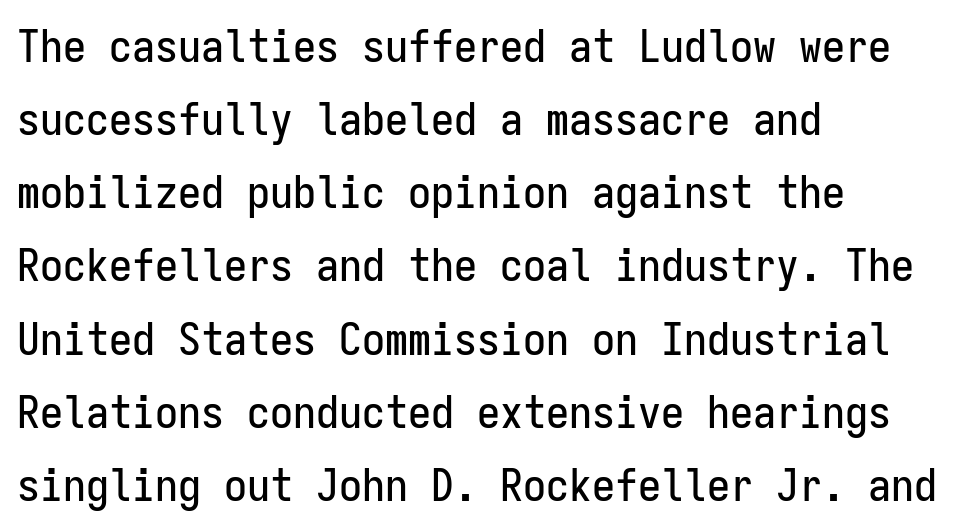
Q: Is the text italic (slanted)? A: No, it is upright.
Q: Is the typeface a serif or a sans-serif typeface? A: Sans-serif.
Q: Is the text underlined? A: No.
Q: How is the paragraph aligned? A: Left-aligned.
Q: Is the spacing between letters normal or unusually wide? A: Normal.
Q: Is the spacing between lines tight, normal or loose? A: Normal.
Q: Width (condensed, normal, or wide)? A: Condensed.
Q: Stroke contrast? A: Low.
Q: x-height? A: Medium.
Q: Monospaced? A: Yes.
